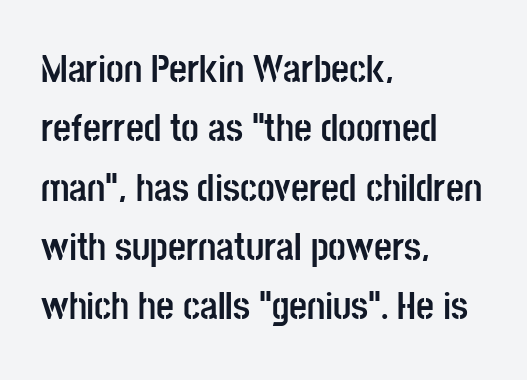
Q: Is the text bold? A: Yes.
Q: Is the text italic (slanted)? A: No, it is upright.
Q: Is the typeface a serif or a sans-serif typeface? A: Sans-serif.
Q: Is the text underlined? A: No.
Q: How is the paragraph aligned? A: Left-aligned.
Q: Is the spacing between letters normal or unusually wide? A: Normal.
Q: Is the spacing between lines tight, normal or loose? A: Normal.
Q: Width (condensed, normal, or wide)? A: Condensed.
Q: Stroke contrast? A: Low.
Q: x-height? A: Large.
Q: Monospaced? A: No.
